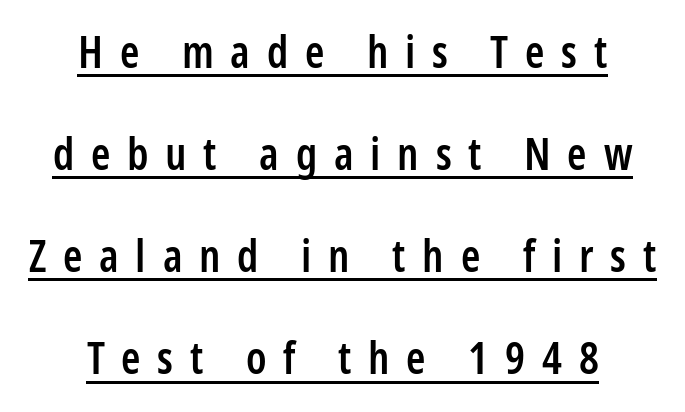
The image shows 44 px semibold, condensed sans-serif type, upright; set centered, loose line spacing (2.32x), unusually wide letter spacing (+0.38 em), underlined; low stroke contrast and a medium x-height.
